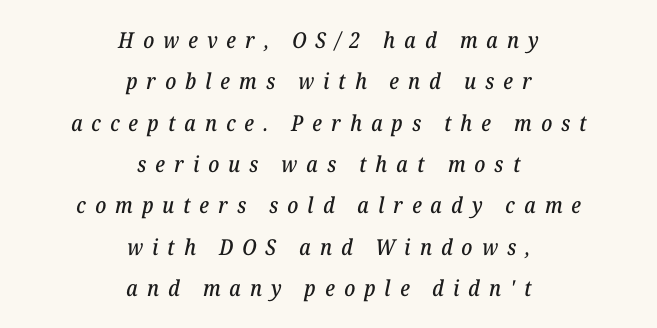
Observe the wide spacing: letters keep a clear distance from each other. A bare baseline throughout the passage. Does the copy run flush right? No — it is centered line by line. Slanted lettering throughout.
